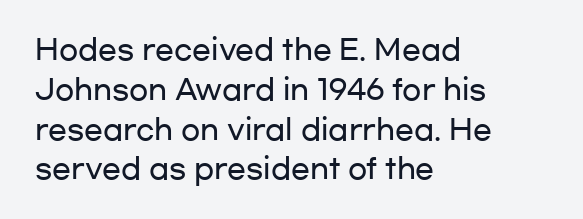
How would I describe the line gaps? Plain and ordinary. Ascenders rise straight up at ninety degrees. Any mark beneath the type? The region is blank. The gaps between neighbouring characters are ordinary and unremarkable. What kind of face is this? One without serifs — a sans. The rendering anchors every line to the left-hand side.
